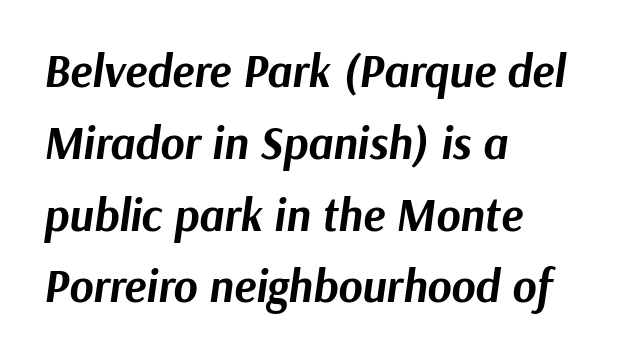
Q: Is the text bold? A: Yes.
Q: Is the text italic (slanted)? A: Yes, it leans right by about 9 degrees.
Q: Is the text underlined? A: No.
Q: How is the paragraph aligned? A: Left-aligned.
Q: Is the spacing between letters normal or unusually wide? A: Normal.
Q: Is the spacing between lines tight, normal or loose? A: Normal.
Q: Width (condensed, normal, or wide)? A: Normal.
Q: Stroke contrast? A: Medium.
Q: x-height? A: Medium.
Q: Monospaced? A: No.
